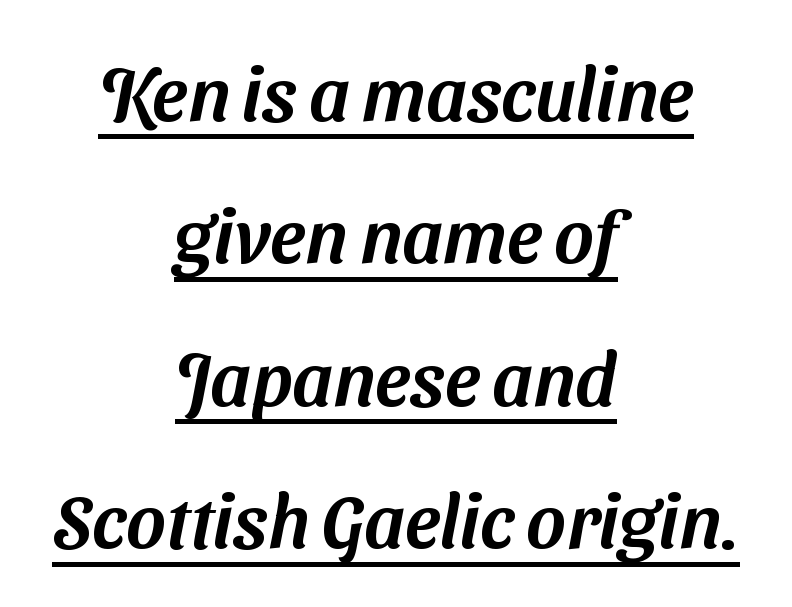
Q: Is the typeface a serif or a sans-serif typeface? A: Sans-serif.
Q: Is the text underlined? A: Yes.
Q: How is the paragraph aligned? A: Centered.
Q: Is the spacing between letters normal or unusually wide? A: Normal.
Q: Is the spacing between lines tight, normal or loose? A: Loose.
Q: Width (condensed, normal, or wide)? A: Normal.
Q: Stroke contrast? A: Medium.
Q: x-height? A: Medium.
Q: Monospaced? A: No.
